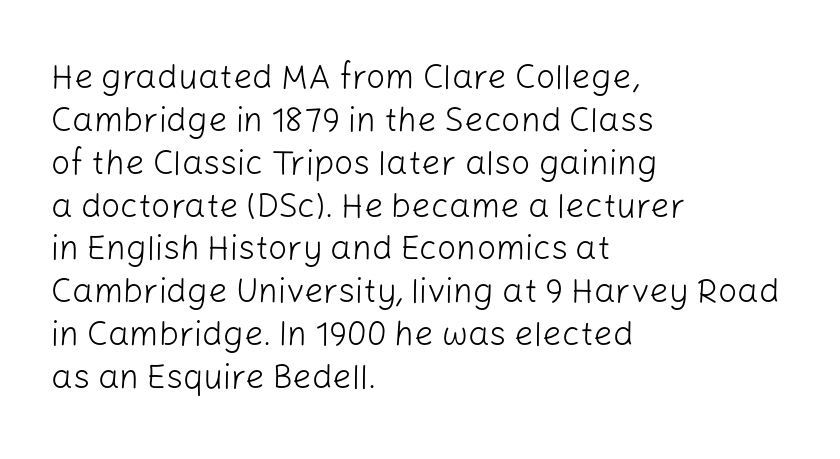
Q: Is the text bold? A: No.
Q: Is the text italic (slanted)? A: No, it is upright.
Q: Is the typeface a serif or a sans-serif typeface? A: Sans-serif.
Q: Is the text underlined? A: No.
Q: How is the paragraph aligned? A: Left-aligned.
Q: Is the spacing between letters normal or unusually wide? A: Normal.
Q: Is the spacing between lines tight, normal or loose? A: Normal.
Q: Width (condensed, normal, or wide)? A: Normal.
Q: Stroke contrast? A: Low.
Q: x-height? A: Medium.
Q: Monospaced? A: No.
